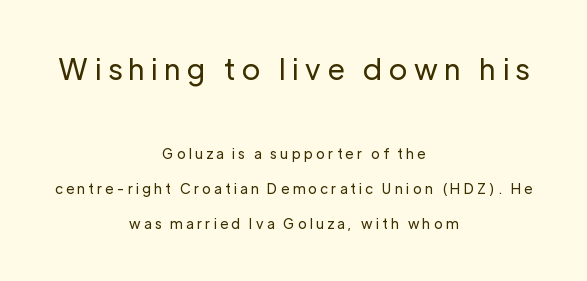
Honestly, the letter spacing is so wide it's the main thing you notice. The compositor balanced each line on the midline. The cut favours lightness, reaching ordinary text weight at its darkest. This sample uses a sans-serif face. If you squint, the top block still reads clearly — it's the larger of the two. Students, observe: this is what heavily led, spacious text looks like.
